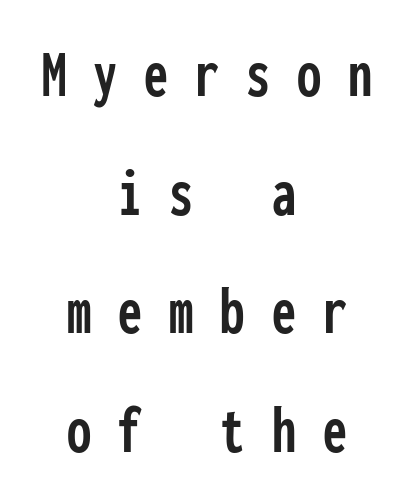
The image shows 69 px condensed sans-serif type, upright, monospaced; set centered, line spacing 1.72x, unusually wide letter spacing (+0.39 em), not underlined; low stroke contrast and a medium x-height.
